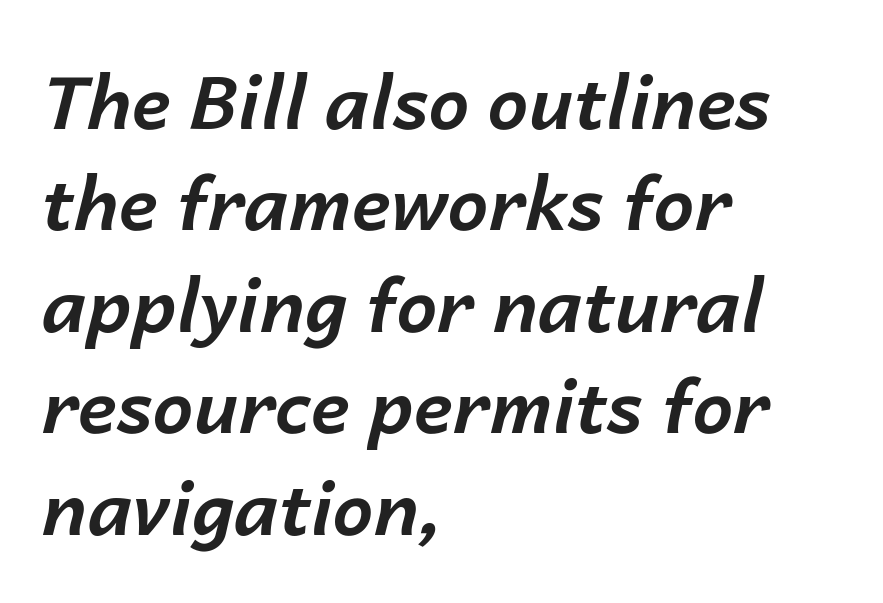
Q: Is the text bold? A: Yes.
Q: Is the text italic (slanted)? A: Yes, it leans right by about 14 degrees.
Q: Is the text underlined? A: No.
Q: How is the paragraph aligned? A: Left-aligned.
Q: Is the spacing between letters normal or unusually wide? A: Normal.
Q: Is the spacing between lines tight, normal or loose? A: Normal.
Q: Width (condensed, normal, or wide)? A: Normal.
Q: Stroke contrast? A: Low.
Q: x-height? A: Medium.
Q: Monospaced? A: No.
